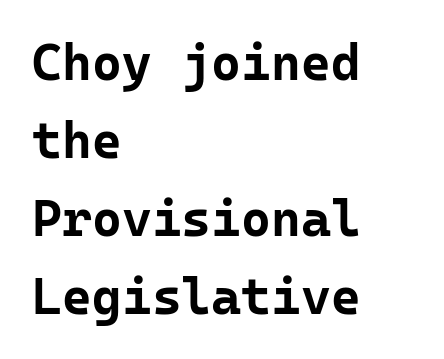
The image shows 51 px bold sans-serif type, upright, monospaced; set left-aligned, normal line spacing (1.53x), normal letter spacing, not underlined; low stroke contrast and a medium x-height.
